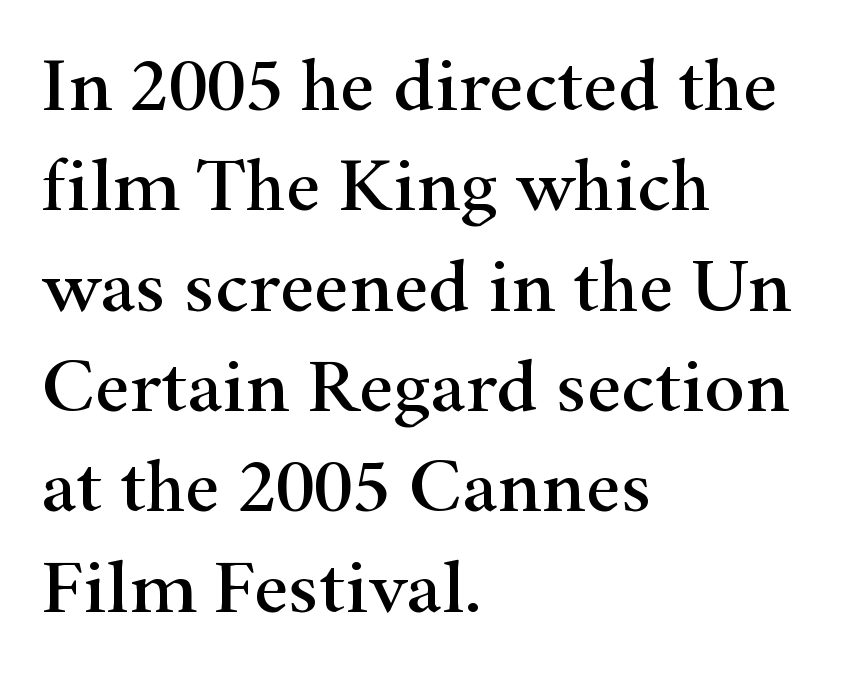
Q: Is the text italic (slanted)? A: No, it is upright.
Q: Is the typeface a serif or a sans-serif typeface? A: Serif.
Q: Is the text underlined? A: No.
Q: How is the paragraph aligned? A: Left-aligned.
Q: Is the spacing between letters normal or unusually wide? A: Normal.
Q: Is the spacing between lines tight, normal or loose? A: Normal.
Q: Width (condensed, normal, or wide)? A: Wide.
Q: Stroke contrast? A: High.
Q: x-height? A: Small.
Q: Monospaced? A: No.
